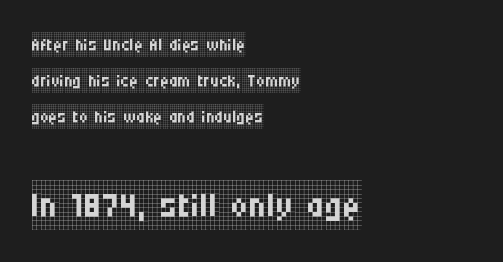
Which margin do the lines hug? The left one — the right edge is uneven. A typesetter would call this zero additional tracking. Has an underline been added? It has not. Leading matches the norm, producing a regular column.
